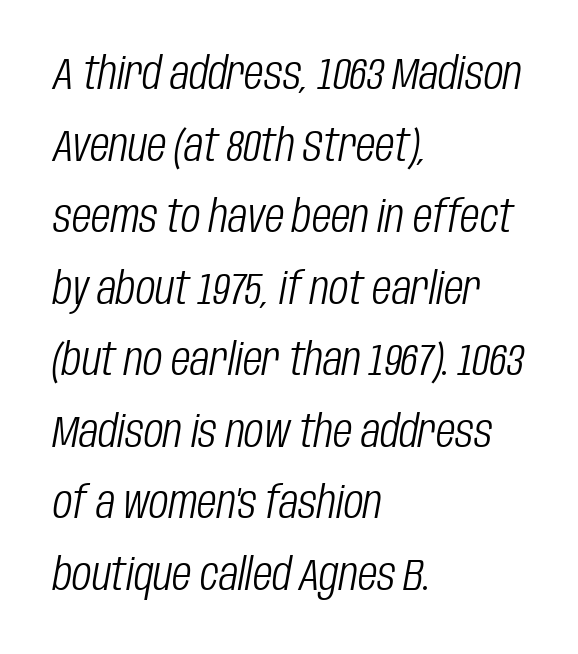
The text carries the slant typical of an italic or oblique font. The characters are drawn with everyday or finer stroke widths. In CSS terms this would be text-align: left. The letters advance in unequal steps, a hallmark of proportional type. The string is rendered with underlining switched off.
